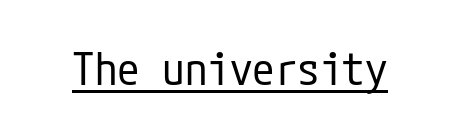
Examine the stroke ends and you'll find no serifs. Unbolded letterforms with no extra heft. Italic? Not at all — the glyphs are vertical. Default kerning and tracking; the words read as compact shapes.
